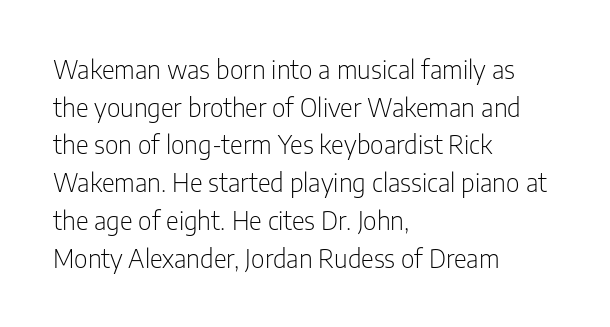
Q: Is the text bold? A: No.
Q: Is the text italic (slanted)? A: No, it is upright.
Q: Is the text underlined? A: No.
Q: How is the paragraph aligned? A: Left-aligned.
Q: Is the spacing between letters normal or unusually wide? A: Normal.
Q: Is the spacing between lines tight, normal or loose? A: Normal.
